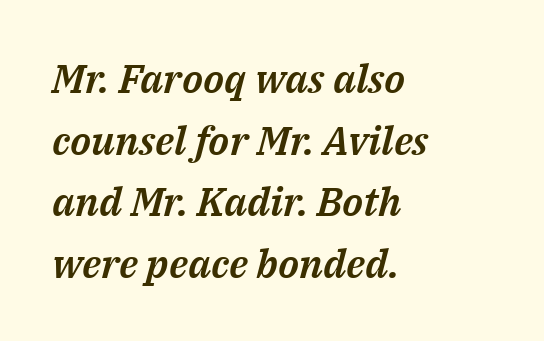
Is this a fixed-width face? No — the glyphs have proportional, varying widths. A typesetter would mark this as italic. Layout note: lines flush left. The letters sit at their default tracking, neither squeezed nor spread. This rendering features lettering with no underline.
